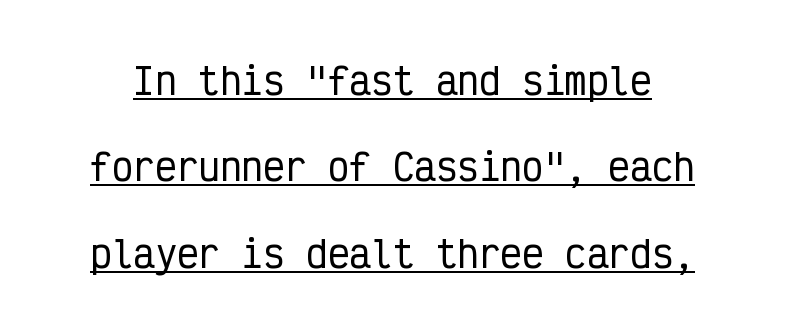
Q: Is the text italic (slanted)? A: No, it is upright.
Q: Is the typeface a serif or a sans-serif typeface? A: Sans-serif.
Q: Is the text underlined? A: Yes.
Q: Is the spacing between letters normal or unusually wide? A: Normal.
Q: Is the spacing between lines tight, normal or loose? A: Loose.
Q: Width (condensed, normal, or wide)? A: Condensed.
Q: Stroke contrast? A: Low.
Q: x-height? A: Medium.
Q: Monospaced? A: Yes.
